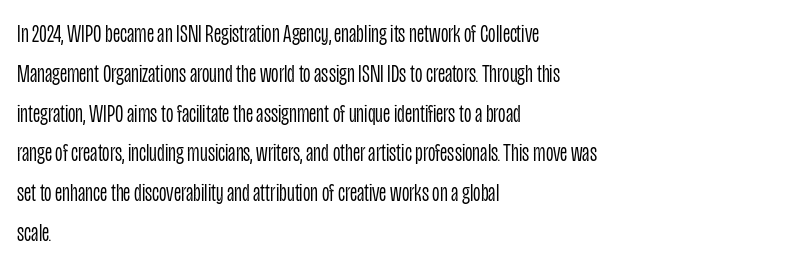
{"italic": "no", "bold": "no", "underline": "no", "align": "left", "line_spacing": "normal", "line_spacing_ratio": 1.53, "letter_spacing": "normal", "letter_spacing_em": 0.0, "glyph_px": 26}
